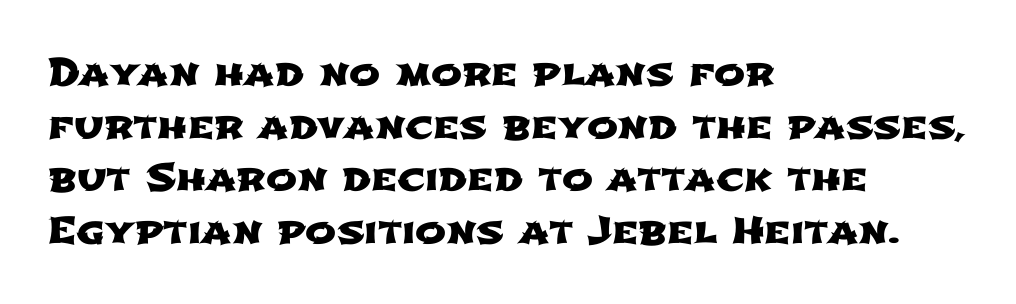
{"serif": "no", "width": "wide", "stroke_contrast": "low", "x_height": "medium", "monospaced": "no", "underline": "no", "align": "left", "line_spacing": "normal", "line_spacing_ratio": 1.42, "letter_spacing": "normal", "letter_spacing_em": 0.0, "glyph_px": 37}
